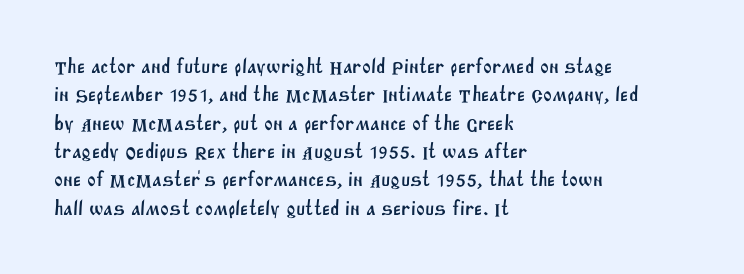
Q: Is the text underlined? A: No.
Q: How is the paragraph aligned? A: Left-aligned.
Q: Is the spacing between letters normal or unusually wide? A: Normal.
Q: Is the spacing between lines tight, normal or loose? A: Normal.
